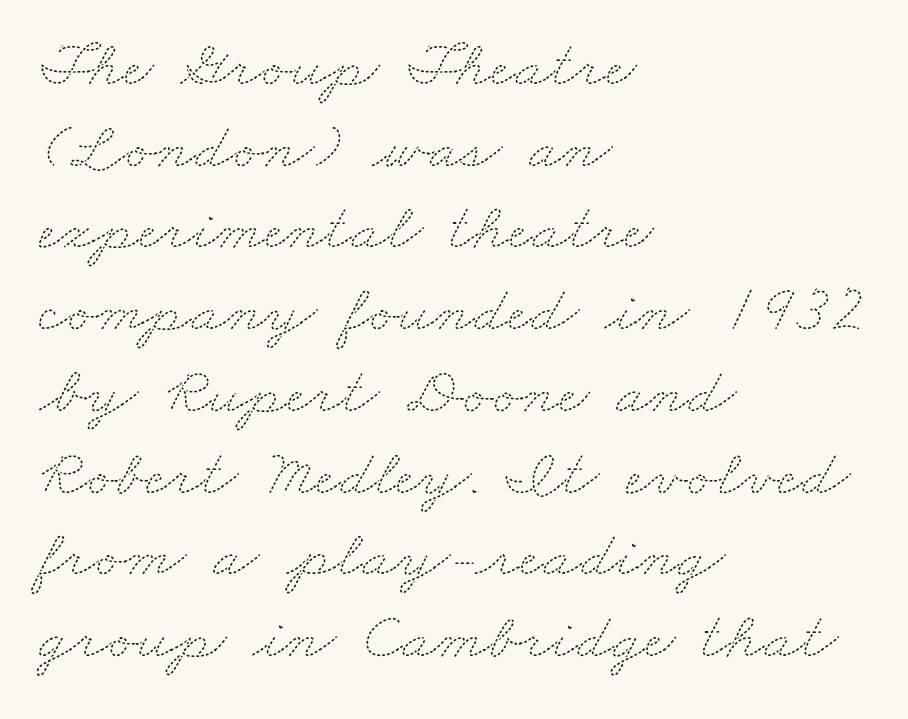
Q: Is the text bold? A: No.
Q: Is the text underlined? A: No.
Q: How is the paragraph aligned? A: Left-aligned.
Q: Is the spacing between letters normal or unusually wide? A: Normal.
Q: Width (condensed, normal, or wide)? A: Wide.
Q: Stroke contrast? A: Medium.
Q: x-height? A: Small.
Q: Monospaced? A: No.
